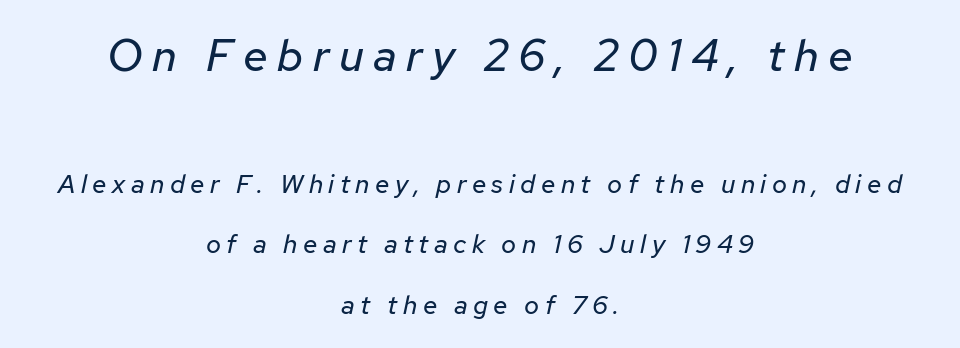
{"italic": "yes", "lean": "right", "slant_degrees": 12, "bold": "no", "weight": "regular", "width": "normal", "stroke_contrast": "low", "x_height": "medium", "monospaced": "no", "underline": "no", "align": "center", "line_spacing": "loose", "line_spacing_ratio": 2.33, "letter_spacing": "wide", "letter_spacing_em": 0.21, "larger_block": "first", "size_ratio": 1.73, "glyph_px": 45}
